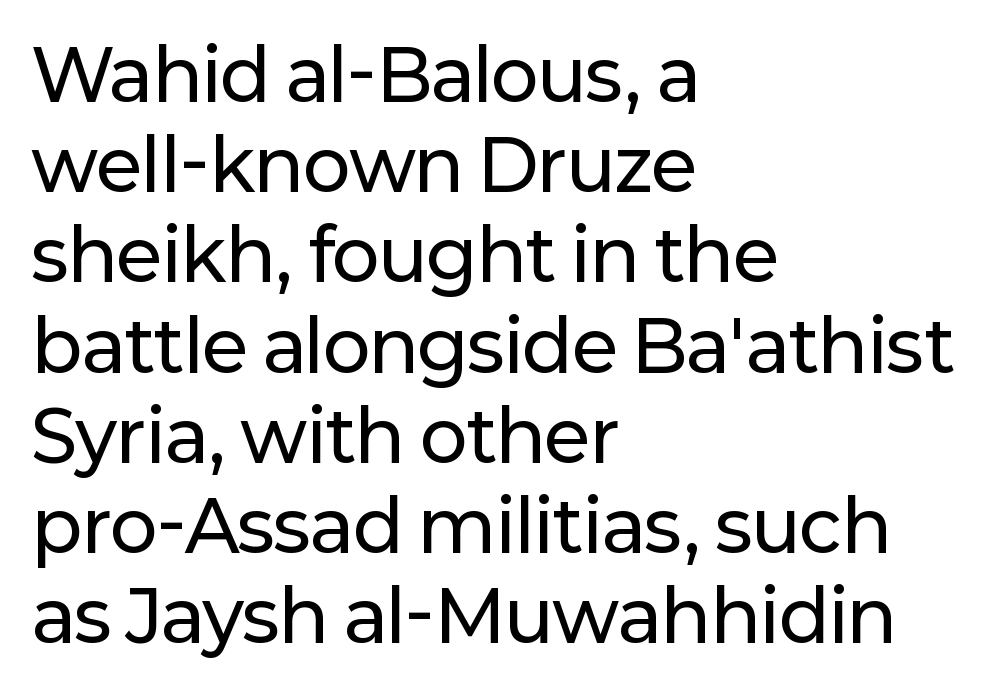
Q: Is the text italic (slanted)? A: No, it is upright.
Q: Is the typeface a serif or a sans-serif typeface? A: Sans-serif.
Q: Is the text underlined? A: No.
Q: How is the paragraph aligned? A: Left-aligned.
Q: Is the spacing between letters normal or unusually wide? A: Normal.
Q: Is the spacing between lines tight, normal or loose? A: Normal.
Q: Width (condensed, normal, or wide)? A: Normal.
Q: Stroke contrast? A: Low.
Q: x-height? A: Medium.
Q: Monospaced? A: No.
